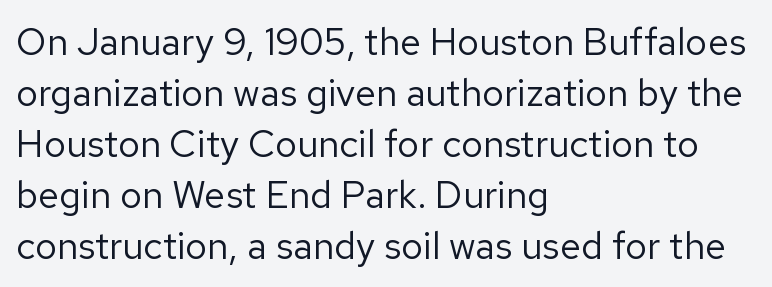
Rule under the text: the space is simply empty. Standard letterfit; no display-style spreading of the glyphs. To sum up the face: it is a sans, with no serifs. A typesetter would call this proportional, since set widths differ per character.
